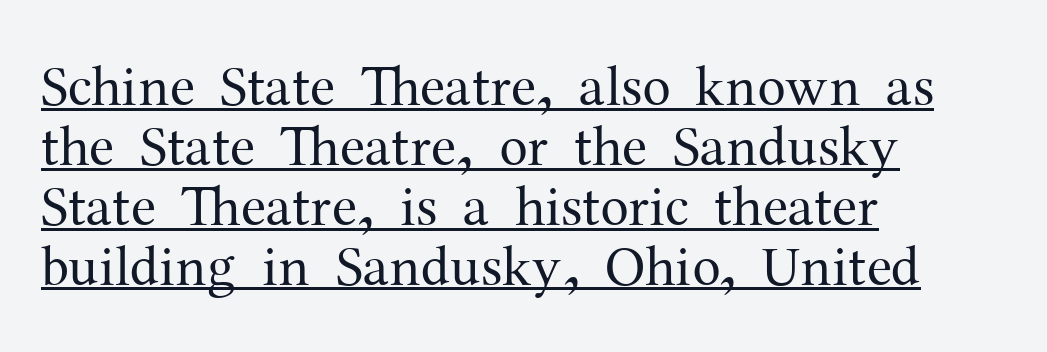
Q: Is the text bold? A: No.
Q: Is the text italic (slanted)? A: No, it is upright.
Q: Is the typeface a serif or a sans-serif typeface? A: Serif.
Q: Is the text underlined? A: Yes.
Q: How is the paragraph aligned? A: Left-aligned.
Q: Is the spacing between letters normal or unusually wide? A: Normal.
Q: Is the spacing between lines tight, normal or loose? A: Tight.
Q: Width (condensed, normal, or wide)? A: Normal.
Q: Stroke contrast? A: Medium.
Q: x-height? A: Medium.
Q: Monospaced? A: No.
